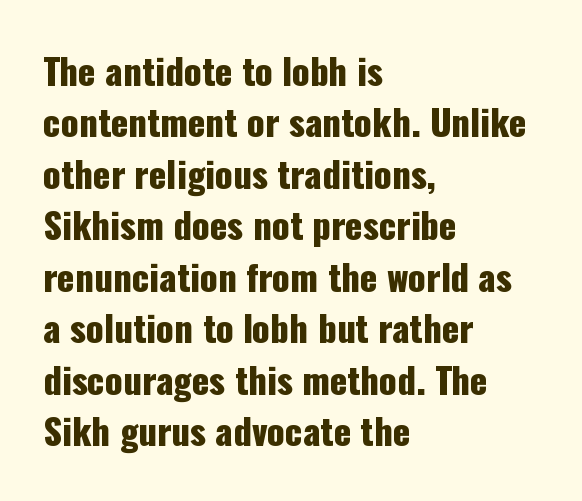
Q: Is the text italic (slanted)? A: No, it is upright.
Q: Is the typeface a serif or a sans-serif typeface? A: Sans-serif.
Q: Is the text underlined? A: No.
Q: How is the paragraph aligned? A: Left-aligned.
Q: Is the spacing between letters normal or unusually wide? A: Normal.
Q: Is the spacing between lines tight, normal or loose? A: Normal.
Q: Width (condensed, normal, or wide)? A: Condensed.
Q: Stroke contrast? A: Low.
Q: x-height? A: Medium.
Q: Monospaced? A: No.
